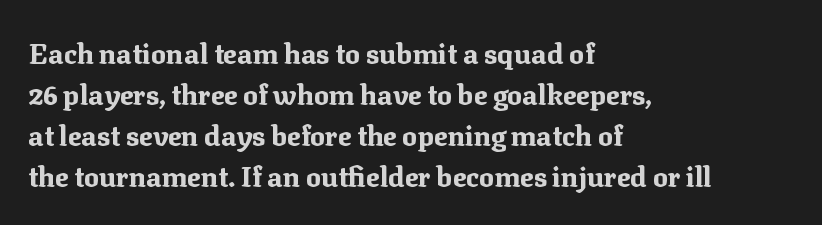
{"serif": "yes", "italic": "no", "bold": "yes", "weight": "bold", "width": "normal", "stroke_contrast": "medium", "x_height": "medium", "monospaced": "no", "underline": "no", "align": "left", "line_spacing": "normal", "line_spacing_ratio": 1.47, "letter_spacing": "normal", "letter_spacing_em": 0.0, "glyph_px": 28}
